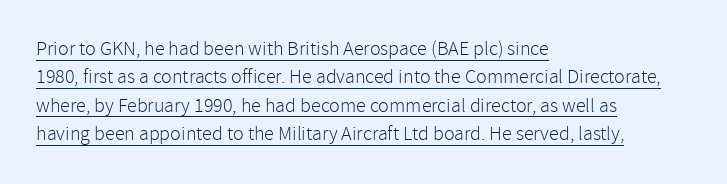
The image shows 20 px text type, upright; set left-aligned, normal line spacing (1.42x), normal letter spacing, underlined.
